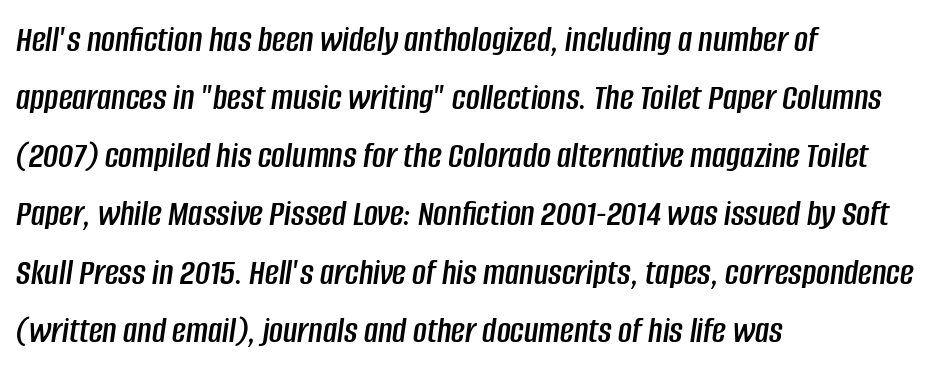
Look at the tracking — it's just the regular setting, nothing added. These lines are rendered in a variable-pitch font. The glyphs are unaccompanied by any horizontal stroke below them. The compositor pushed each line to the left boundary.
